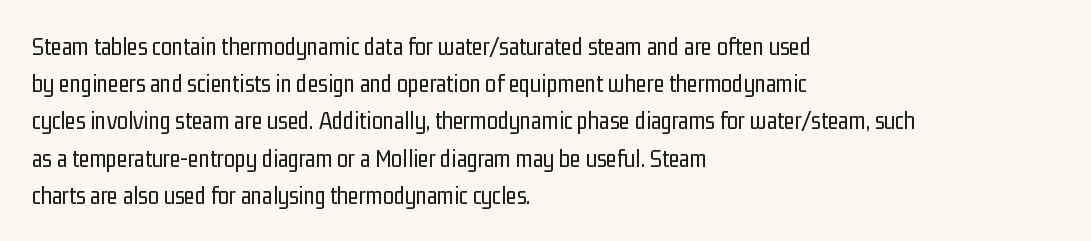
Q: Is the text bold? A: No.
Q: Is the text italic (slanted)? A: No, it is upright.
Q: Is the text underlined? A: No.
Q: How is the paragraph aligned? A: Left-aligned.
Q: Is the spacing between letters normal or unusually wide? A: Normal.
Q: Is the spacing between lines tight, normal or loose? A: Normal.
